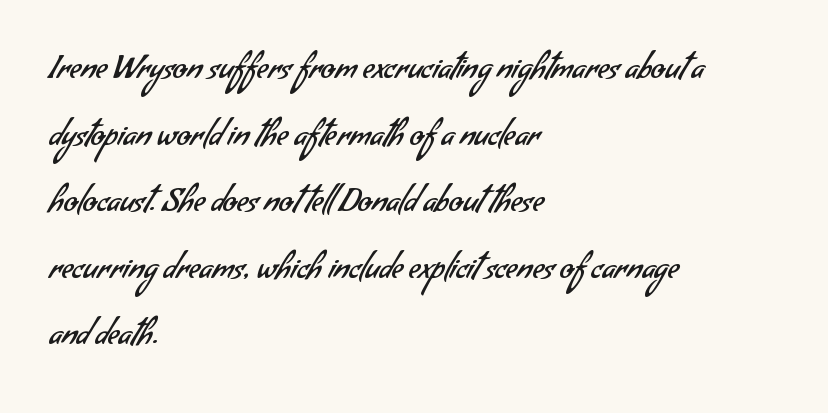
The specimen omits any rule beneath the text block's lines. To sum up the face: it is a sans, with no serifs. Vertically, the passage feels expansive, rows floating well apart. Do the characters align in a grid? No, the font is proportional. This rendering leaves character spacing at its baseline value. If you drew a ruler down the left edge, every line would touch it.
